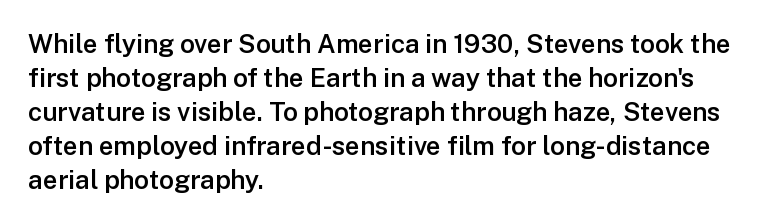
{"italic": "no", "bold": "semi", "underline": "no", "align": "left", "line_spacing": "normal", "line_spacing_ratio": 1.31, "letter_spacing": "normal", "letter_spacing_em": 0.0, "glyph_px": 26}
